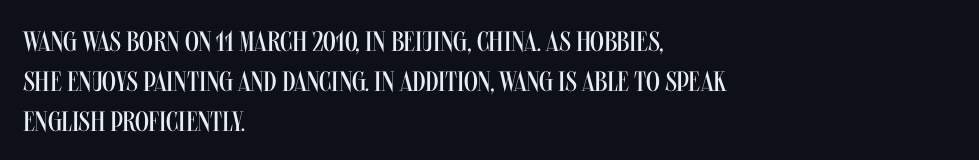
{"serif": "no", "italic": "no", "bold": "no", "weight": "regular", "width": "condensed", "stroke_contrast": "medium", "x_height": "large", "monospaced": "no", "underline": "no", "align": "left", "line_spacing": "normal", "line_spacing_ratio": 1.42, "letter_spacing": "normal", "letter_spacing_em": 0.0, "glyph_px": 28}
